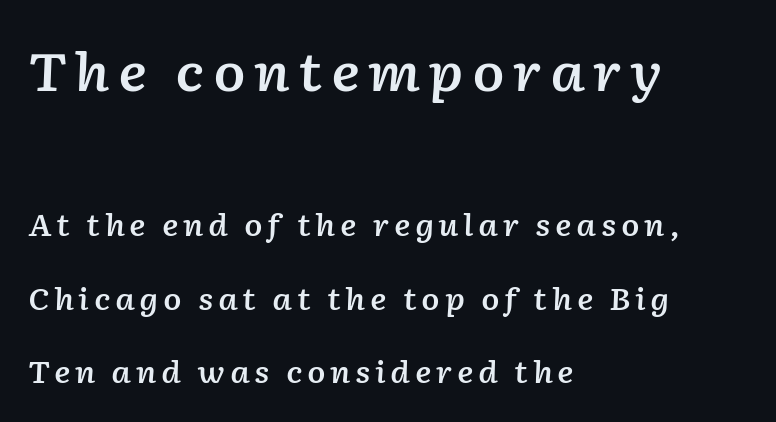
{"italic": "yes", "lean": "right", "slant_degrees": 2, "bold": "semi", "weight": "semibold", "width": "normal", "stroke_contrast": "low", "x_height": "medium", "monospaced": "no", "underline": "no", "align": "left", "line_spacing": "loose", "line_spacing_ratio": 2.45, "larger_block": "first", "size_ratio": 1.77, "glyph_px": 53}
